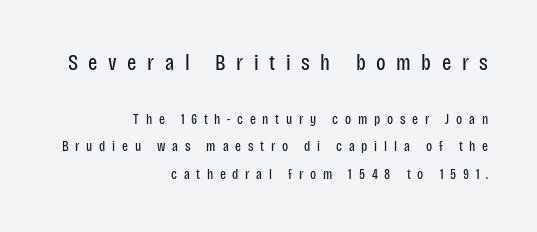
Q: Is the text bold? A: No.
Q: Is the text italic (slanted)? A: No, it is upright.
Q: Is the text underlined? A: No.
Q: How is the paragraph aligned? A: Right-aligned.
Q: Is the spacing between letters normal or unusually wide? A: Unusually wide.
Q: Is the spacing between lines tight, normal or loose? A: Loose.
Q: Which block of text is set in a larger size, the first (top) or the second (bottom)? A: The first (top) one.
